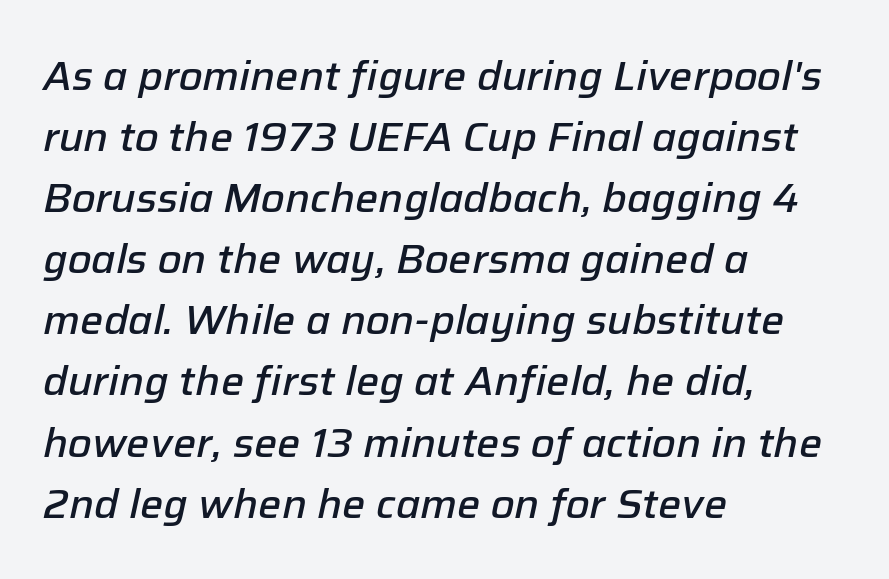
The image shows 41 px semibold type, italic (leaning right); set left-aligned, normal line spacing (1.49x), normal letter spacing, not underlined; low stroke contrast and a medium x-height.
